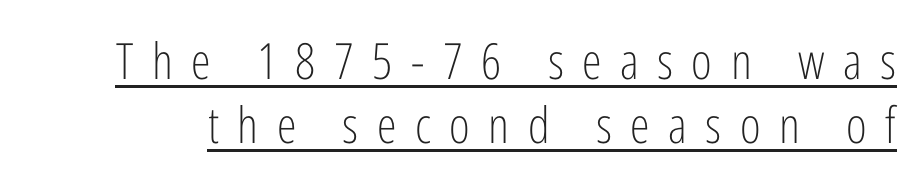
These lines are rendered in a variable-pitch font. Evenly set lines give the paragraph a standard silhouette. What decoration does the sample have? An underline. Loose tracking; the words dissolve into strings of separated letters. The letterforms sit at book weight or below. These lines were composed using upright roman letters.
